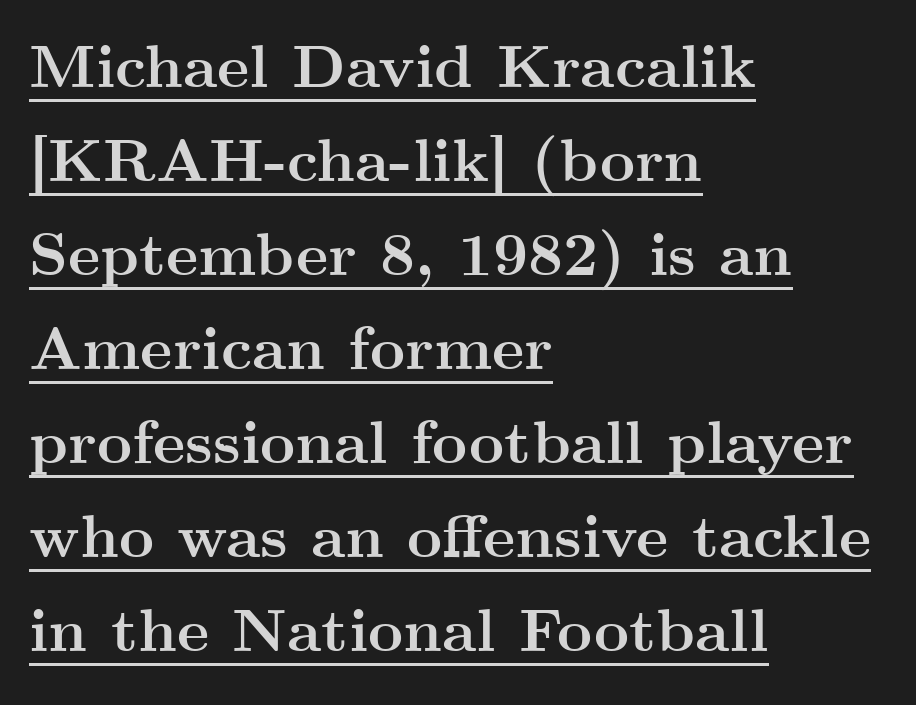
Quick note: interline space is typical. How are the letters spaced? Ordinarily, with no added tracking. This is serif lettering, the kind often seen in printed books. Line starts are locked; line ends wander. Honestly, the underline is the first thing you notice here. The font's upright variant was chosen for this text.
